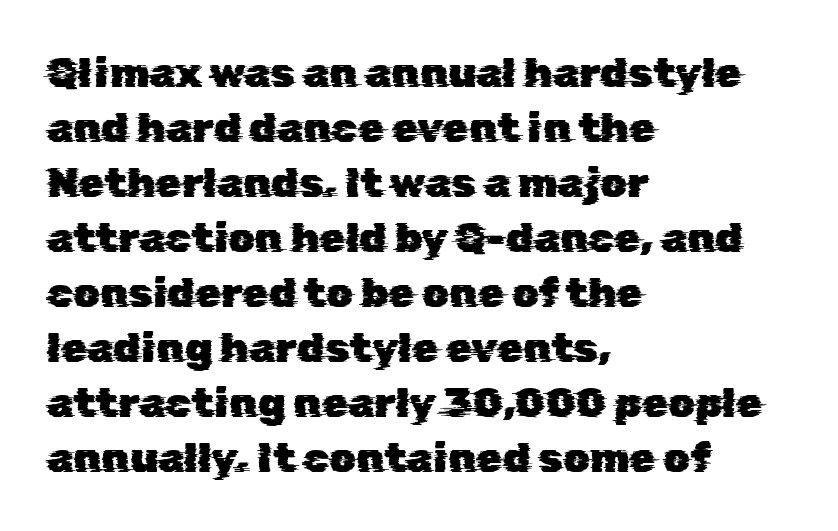
{"serif": "no", "width": "normal", "stroke_contrast": "low", "x_height": "medium", "monospaced": "no", "underline": "no", "align": "left", "line_spacing": "normal", "line_spacing_ratio": 1.31, "letter_spacing": "normal", "letter_spacing_em": 0.0, "glyph_px": 42}
